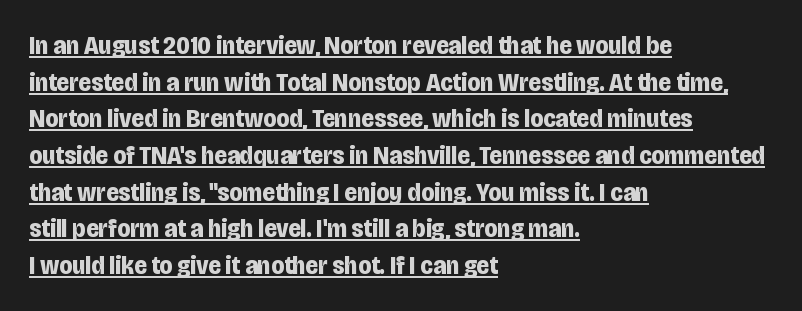
{"italic": "no", "bold": "yes", "underline": "yes", "align": "left", "line_spacing": "normal", "line_spacing_ratio": 1.41, "letter_spacing": "normal", "letter_spacing_em": 0.0, "glyph_px": 26}
